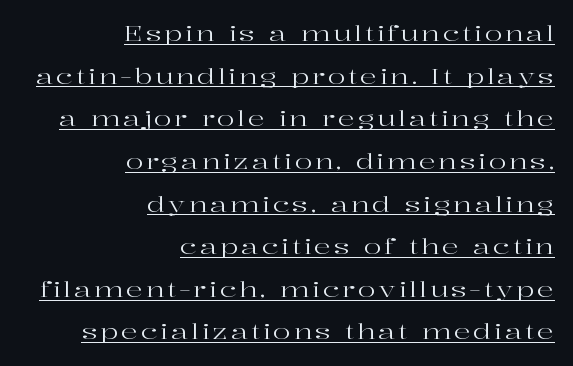
The image shows 21 px text type, upright; set right-aligned, loose line spacing (2.03x), underlined.
